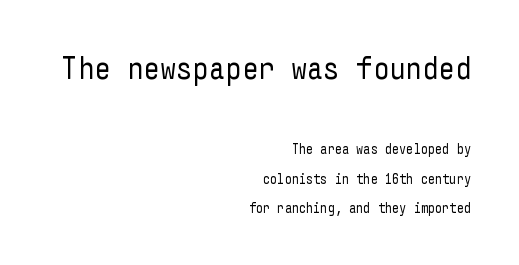
The image shows 32 px regular-weight, condensed sans-serif type, upright; set right-aligned, loose line spacing (2.09x), normal letter spacing, not underlined; the first (top) block is 2.29x larger; low stroke contrast and a medium x-height.
